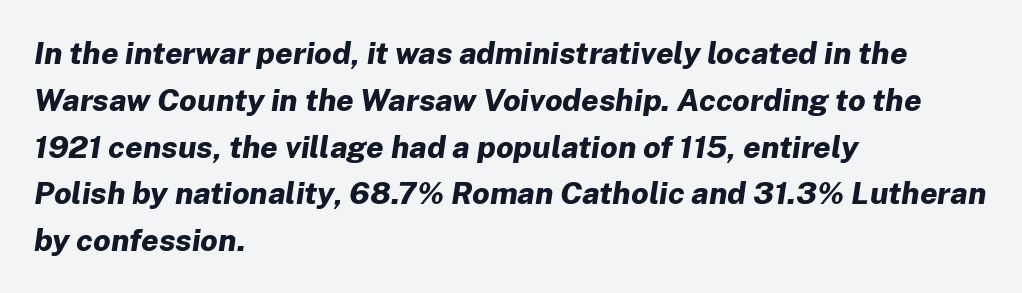
Q: Is the text bold? A: Yes.
Q: Is the text italic (slanted)? A: Yes, it leans right by about 8 degrees.
Q: Is the text underlined? A: No.
Q: How is the paragraph aligned? A: Left-aligned.
Q: Is the spacing between letters normal or unusually wide? A: Normal.
Q: Is the spacing between lines tight, normal or loose? A: Normal.
Q: Width (condensed, normal, or wide)? A: Normal.
Q: Stroke contrast? A: Low.
Q: x-height? A: Medium.
Q: Monospaced? A: No.
